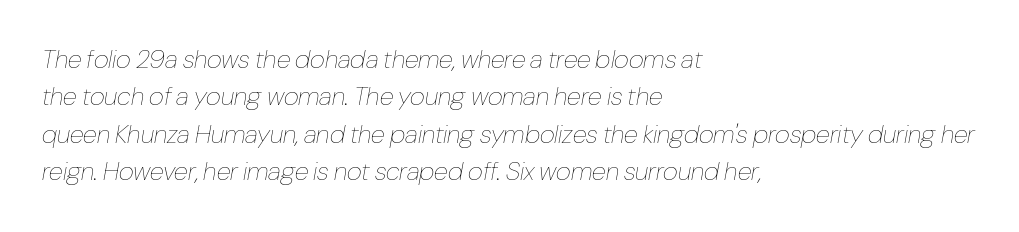
Default kerning and tracking; the words read as compact shapes. Caption: multi-line text, flush left, ragged right. The leading is moderate, giving the passage an even texture. Each row of text sits above clean, open space.
